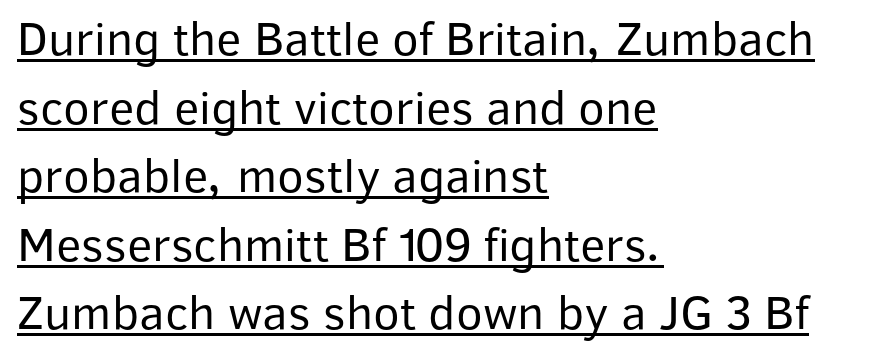
{"serif": "no", "italic": "no", "bold": "no", "weight": "regular", "width": "normal", "stroke_contrast": "low", "x_height": "medium", "monospaced": "no", "underline": "yes", "align": "left", "line_spacing": "normal", "line_spacing_ratio": 1.4, "letter_spacing": "normal", "letter_spacing_em": 0.0, "glyph_px": 49}
